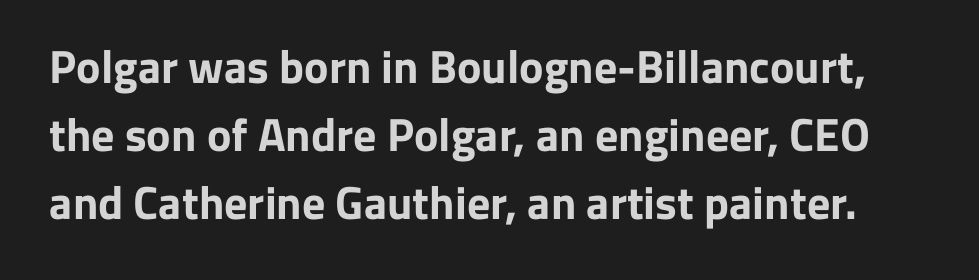
The image shows 46 px bold sans-serif type, upright; set normal line spacing (1.48x), normal letter spacing, not underlined; low stroke contrast and a medium x-height.
